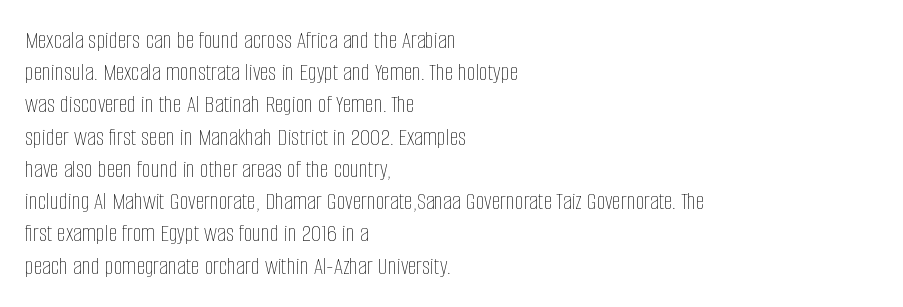
Q: Is the text bold? A: No.
Q: Is the text italic (slanted)? A: No, it is upright.
Q: Is the text underlined? A: No.
Q: How is the paragraph aligned? A: Left-aligned.
Q: Is the spacing between letters normal or unusually wide? A: Normal.
Q: Is the spacing between lines tight, normal or loose? A: Normal.
